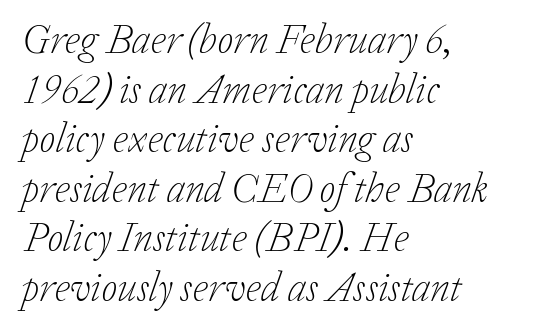
{"serif": "yes", "italic": "yes", "lean": "right", "slant_degrees": 20, "bold": "no", "weight": "light", "width": "normal", "stroke_contrast": "low", "x_height": "medium", "monospaced": "no", "underline": "no", "align": "left", "line_spacing_ratio": 1.21, "letter_spacing": "normal", "letter_spacing_em": 0.0, "glyph_px": 41}
